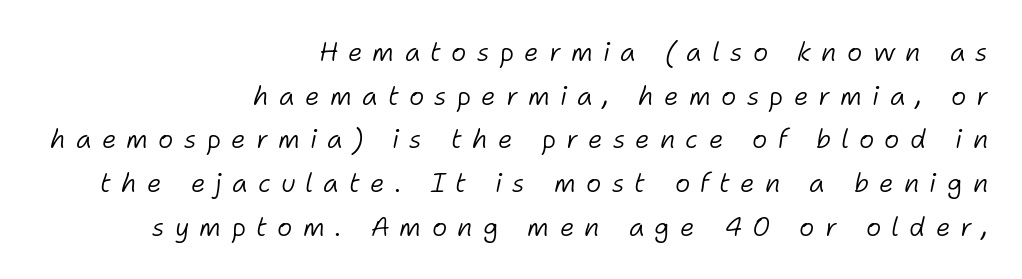
Compared with ordinary roman type, these characters are visibly tilted. The vertical gap from one line to the next is medium. The tracking jumps out immediately: characters are airy and widely separated. The letterforms sit at book weight or below.
